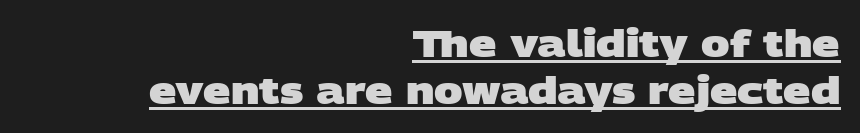
This is heavy type, rendered in bold. In terms of letterform style, serifs are entirely absent. This is underlined copy, the kind a proofreader might mark for attention. This sample uses plain, unmodified letter spacing.
